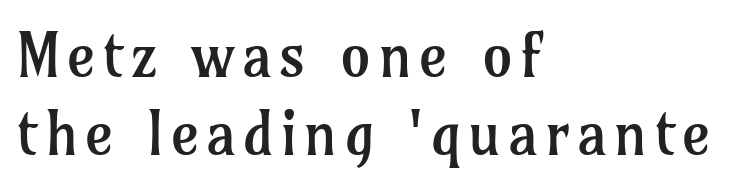
The image shows 61 px regular-weight serif type, upright; set left-aligned, normal line spacing (1.28x), not underlined; low stroke contrast and a medium x-height.
